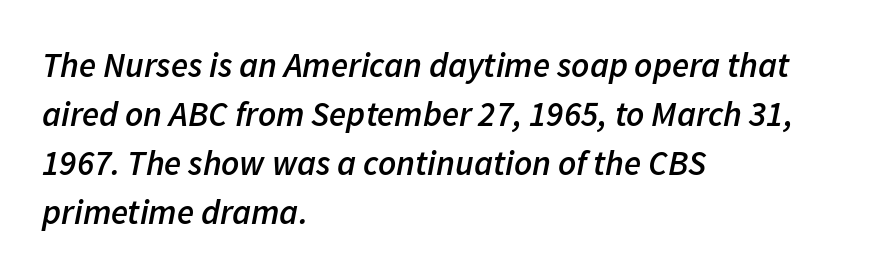
{"italic": "yes", "lean": "right", "slant_degrees": 11, "bold": "semi", "weight": "semibold", "width": "normal", "stroke_contrast": "low", "x_height": "medium", "monospaced": "no", "underline": "no", "align": "left", "line_spacing": "normal", "line_spacing_ratio": 1.4, "letter_spacing": "normal", "letter_spacing_em": 0.0, "glyph_px": 35}
